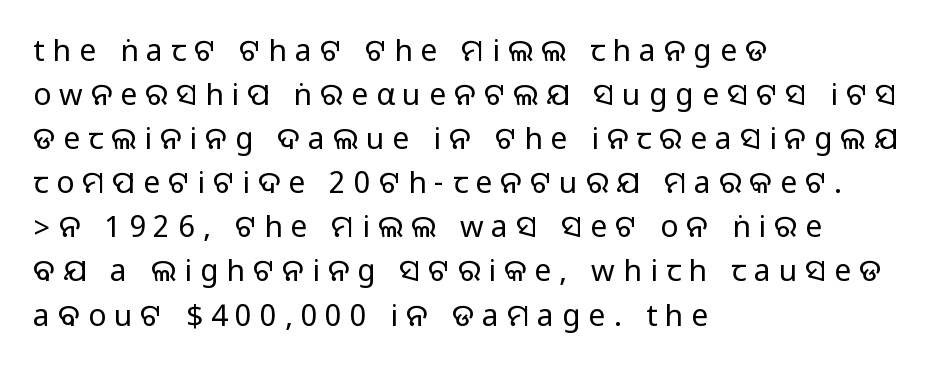
The setting favours the left margin, as ordinary paragraphs usually do. Ascenders rise straight up at ninety degrees. The face used here is proportionally spaced, like ordinary book or web type. Look at the tracking — it's clearly loosened, letters drifting apart. Check where the strokes stop: nothing finishes them off — pure sans. Evenly set lines give the paragraph a standard silhouette.
